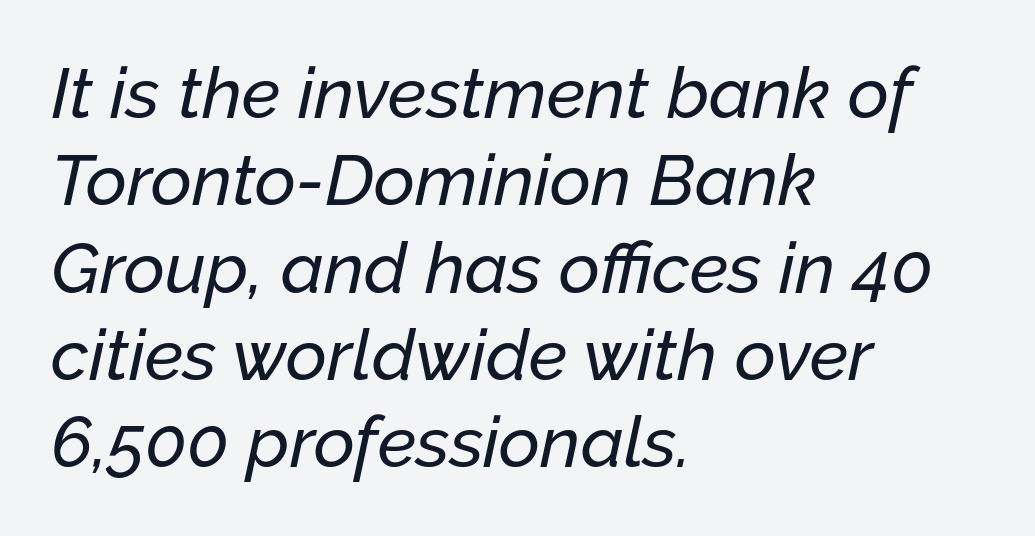
Does extra space separate the letters? No, they use regular spacing. The typography opts for an oblique posture over an upright one. You could not count columns in this text — the font is proportionally spaced. Just letters on the line, the space beneath them empty. The rag falls on the right side of this text block.
